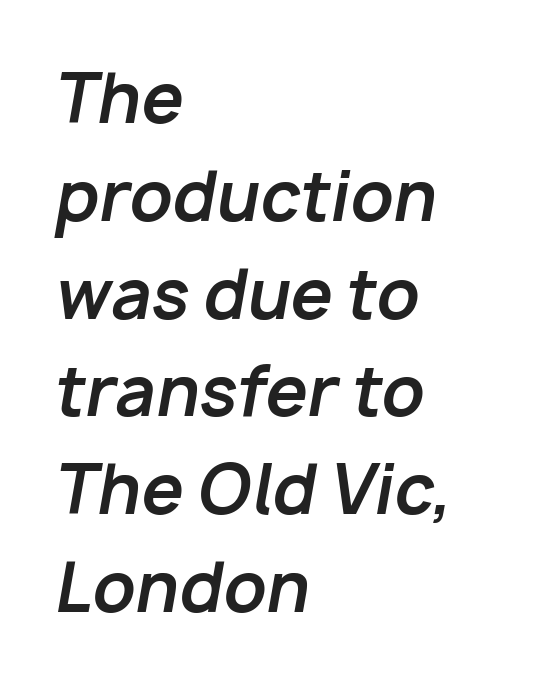
{"italic": "yes", "lean": "right", "slant_degrees": 10, "bold": "yes", "weight": "bold", "width": "normal", "stroke_contrast": "low", "x_height": "medium", "monospaced": "no", "underline": "no", "align": "left", "line_spacing": "normal", "line_spacing_ratio": 1.46, "letter_spacing": "normal", "letter_spacing_em": 0.0, "glyph_px": 67}
